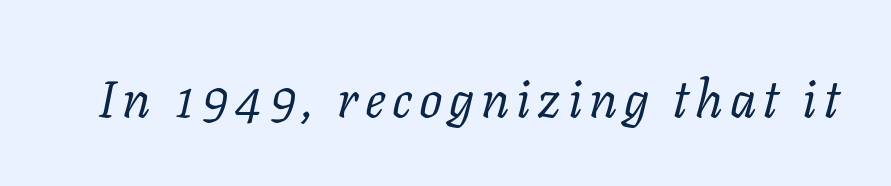
{"serif": "yes", "italic": "yes", "lean": "right", "slant_degrees": 11, "bold": "no", "weight": "regular", "width": "normal", "stroke_contrast": "low", "x_height": "medium", "monospaced": "no", "underline": "no", "glyph_px": 52}
